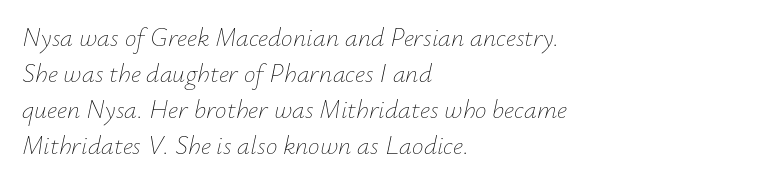
{"italic": "yes", "lean": "right", "slant_degrees": 12, "bold": "no", "underline": "no", "align": "left", "line_spacing": "normal", "line_spacing_ratio": 1.39, "letter_spacing": "normal", "letter_spacing_em": 0.0, "glyph_px": 26}
